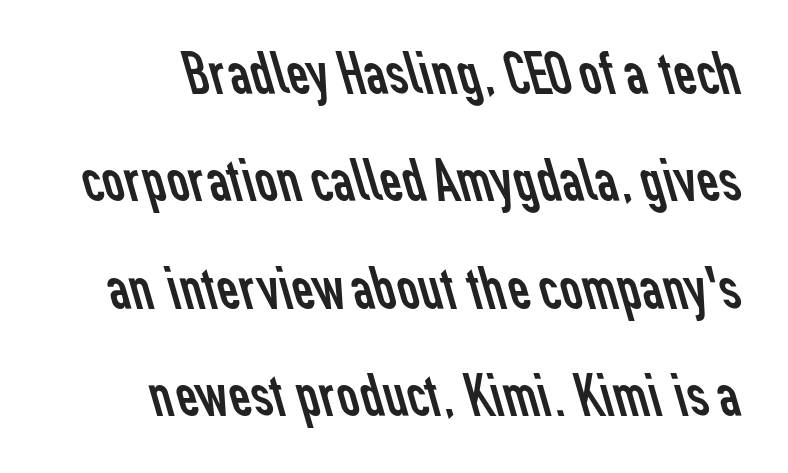
The image shows 61 px regular-weight sans-serif type; set line spacing 1.76x, normal letter spacing, not underlined; low stroke contrast and a medium x-height.
